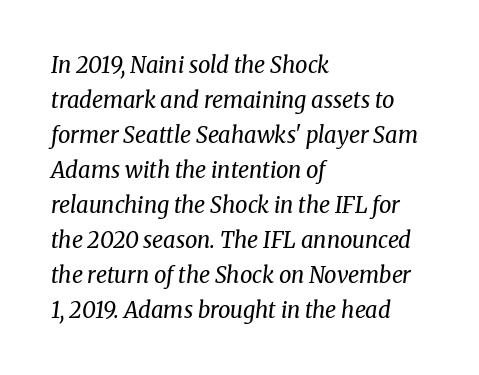
{"italic": "yes", "lean": "right", "slant_degrees": 8, "bold": "no", "underline": "no", "align": "left", "line_spacing": "normal", "line_spacing_ratio": 1.59, "letter_spacing": "normal", "letter_spacing_em": 0.0, "glyph_px": 22}
